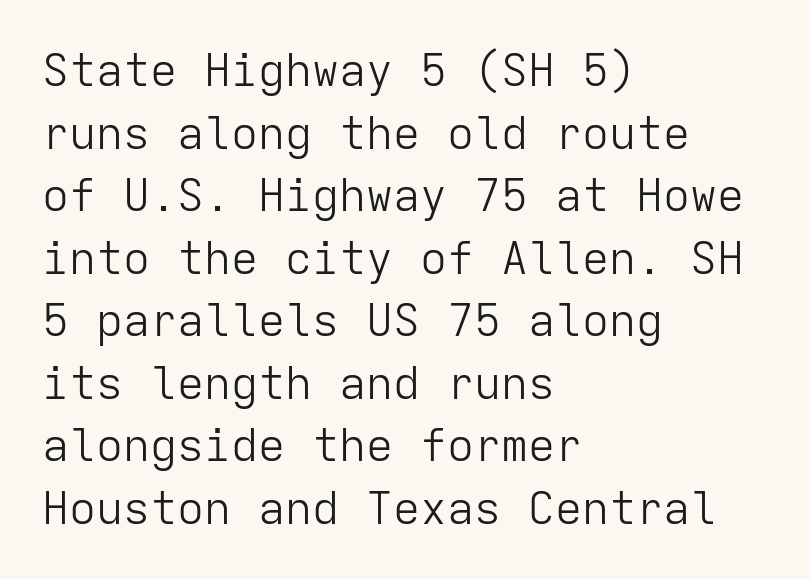
Q: Is the text bold? A: No.
Q: Is the text italic (slanted)? A: No, it is upright.
Q: Is the typeface a serif or a sans-serif typeface? A: Sans-serif.
Q: Is the text underlined? A: No.
Q: How is the paragraph aligned? A: Left-aligned.
Q: Is the spacing between letters normal or unusually wide? A: Normal.
Q: Is the spacing between lines tight, normal or loose? A: Normal.
Q: Width (condensed, normal, or wide)? A: Normal.
Q: Stroke contrast? A: Low.
Q: x-height? A: Medium.
Q: Monospaced? A: Yes.
